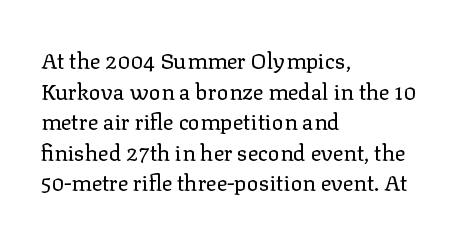
Here the glyphs are tracked normally, forming tight word shapes. This sample keeps an unexceptional amount of space between lines. Every character sits straight up, as roman type does. Each stroke keeps to a modest, everyday thickness or less. This rendering uses left alignment, leaving the right contour irregular. Descenders are the only things crossing below the line.
